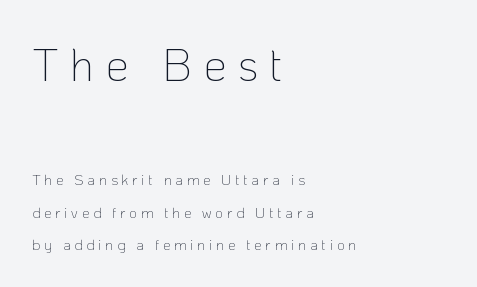
{"serif": "no", "italic": "no", "bold": "no", "weight": "thin", "width": "normal", "stroke_contrast": "low", "x_height": "medium", "monospaced": "no", "underline": "no", "align": "left", "line_spacing": "loose", "line_spacing_ratio": 2.18, "letter_spacing": "wide", "letter_spacing_em": 0.25, "larger_block": "first", "size_ratio": 3.07, "glyph_px": 46}
